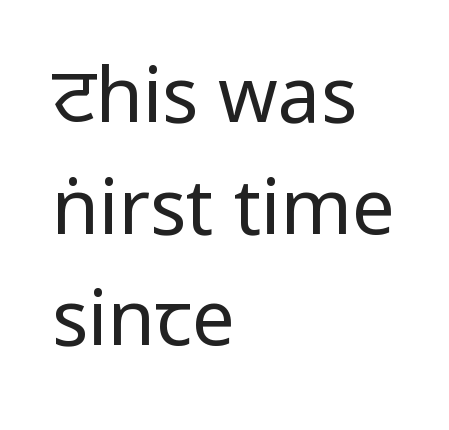
Q: Is the text bold? A: No.
Q: Is the text italic (slanted)? A: No, it is upright.
Q: Is the typeface a serif or a sans-serif typeface? A: Sans-serif.
Q: Is the text underlined? A: No.
Q: How is the paragraph aligned? A: Left-aligned.
Q: Is the spacing between letters normal or unusually wide? A: Normal.
Q: Is the spacing between lines tight, normal or loose? A: Normal.
Q: Width (condensed, normal, or wide)? A: Condensed.
Q: Stroke contrast? A: Low.
Q: x-height? A: Large.
Q: Monospaced? A: No.
